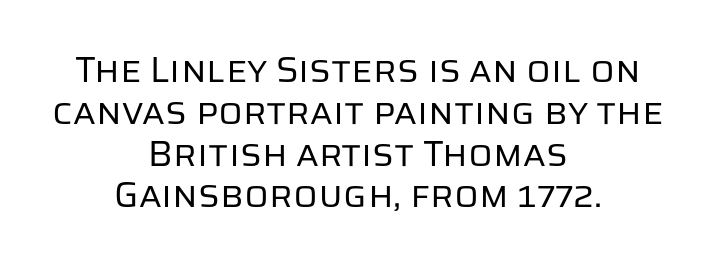
Q: Is the text bold? A: No.
Q: Is the text italic (slanted)? A: No, it is upright.
Q: Is the typeface a serif or a sans-serif typeface? A: Sans-serif.
Q: Is the text underlined? A: No.
Q: How is the paragraph aligned? A: Centered.
Q: Is the spacing between letters normal or unusually wide? A: Normal.
Q: Width (condensed, normal, or wide)? A: Normal.
Q: Stroke contrast? A: Low.
Q: x-height? A: Large.
Q: Monospaced? A: No.
